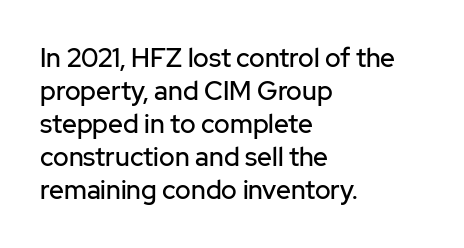
{"italic": "no", "underline": "no", "align": "left", "line_spacing": "normal", "line_spacing_ratio": 1.27, "letter_spacing": "normal", "letter_spacing_em": 0.0, "glyph_px": 26}
